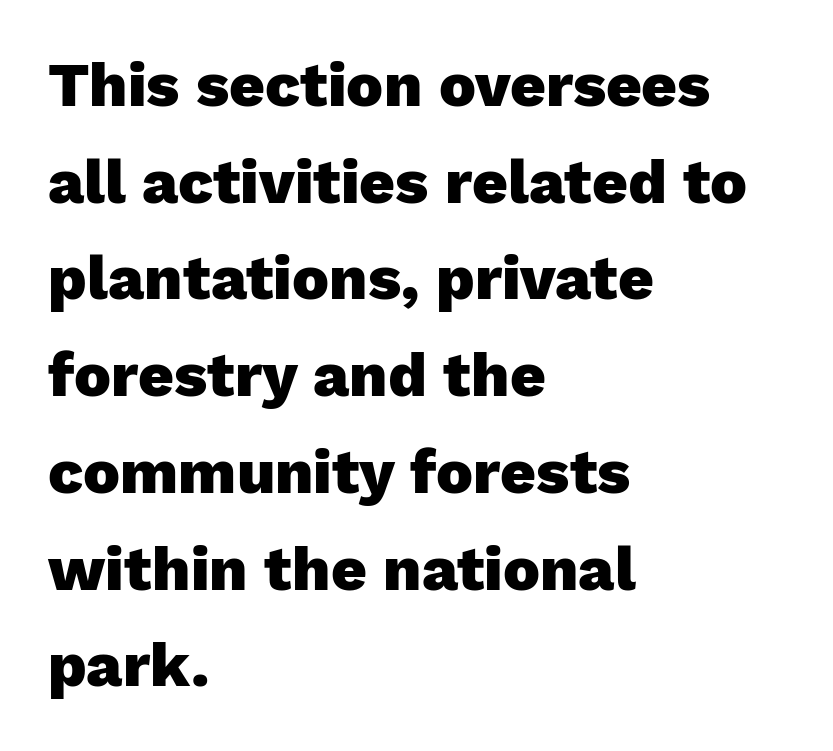
How are the letters spaced? Ordinarily, with no added tracking. The gap between lines stays unmarked. Stroke terminals: plain, sans-serif. Interline gaps are of average width in this sample. Is the block centered? No — it sits flush against the left margin. You can tell it's not italic because the verticals are truly vertical.
